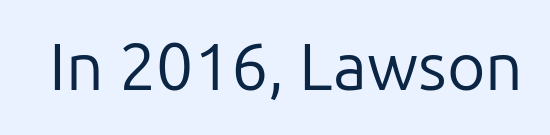
The image shows 66 px regular-weight sans-serif type, upright; set normal letter spacing, not underlined; low stroke contrast and a medium x-height.
